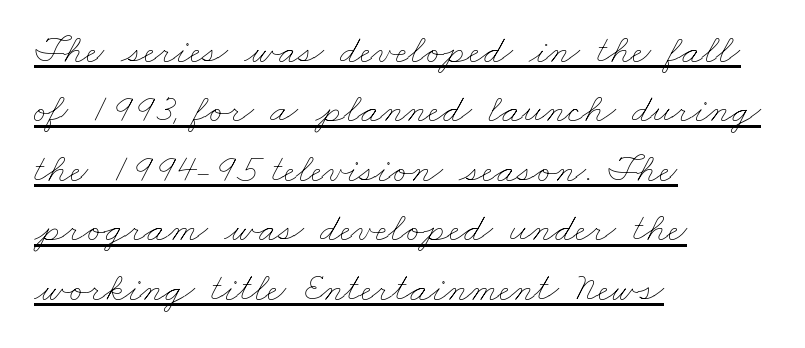
The image shows 41 px thin, wide type; set left-aligned, normal line spacing (1.45x), normal letter spacing, underlined; low stroke contrast and a small x-height.
